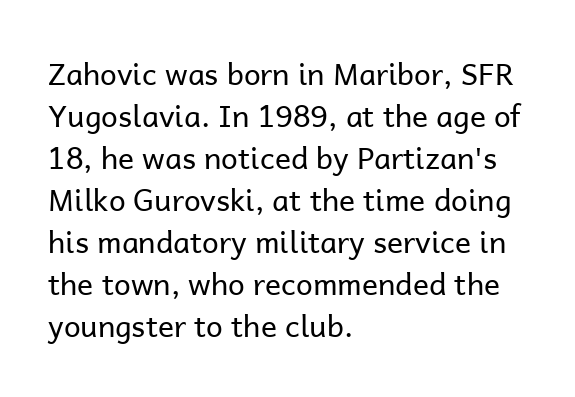
Q: Is the text bold? A: No.
Q: Is the text italic (slanted)? A: No, it is upright.
Q: Is the typeface a serif or a sans-serif typeface? A: Sans-serif.
Q: Is the text underlined? A: No.
Q: How is the paragraph aligned? A: Left-aligned.
Q: Is the spacing between letters normal or unusually wide? A: Normal.
Q: Is the spacing between lines tight, normal or loose? A: Normal.
Q: Width (condensed, normal, or wide)? A: Normal.
Q: Stroke contrast? A: Low.
Q: x-height? A: Medium.
Q: Monospaced? A: No.
